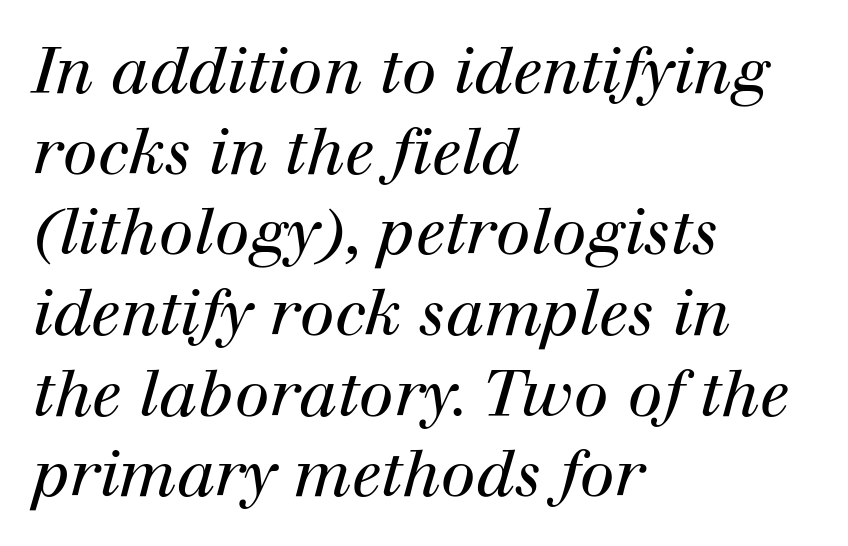
{"serif": "yes", "italic": "yes", "lean": "right", "slant_degrees": 12, "bold": "no", "weight": "regular", "width": "normal", "stroke_contrast": "high", "x_height": "medium", "monospaced": "no", "underline": "no", "align": "left", "line_spacing": "normal", "line_spacing_ratio": 1.28, "letter_spacing": "normal", "letter_spacing_em": 0.0, "glyph_px": 63}
